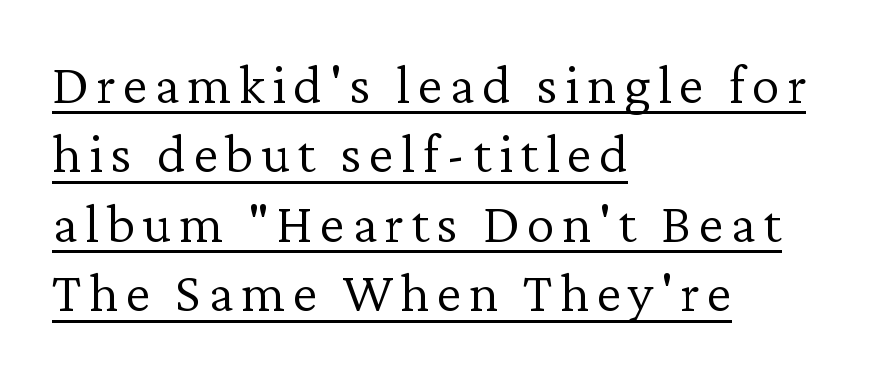
The image shows 56 px light serif type, upright; set left-aligned, line spacing 1.24x, underlined; low stroke contrast and a medium x-height.
